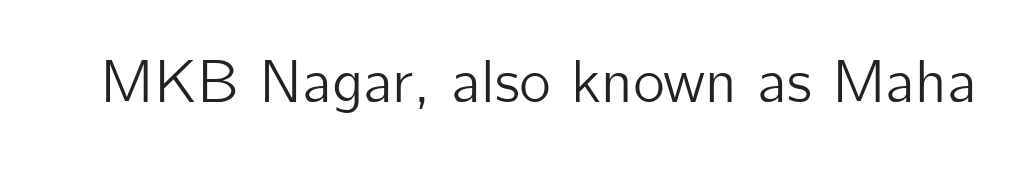
The image shows 61 px sans-serif type, upright; set normal letter spacing, not underlined; low stroke contrast and a medium x-height.
